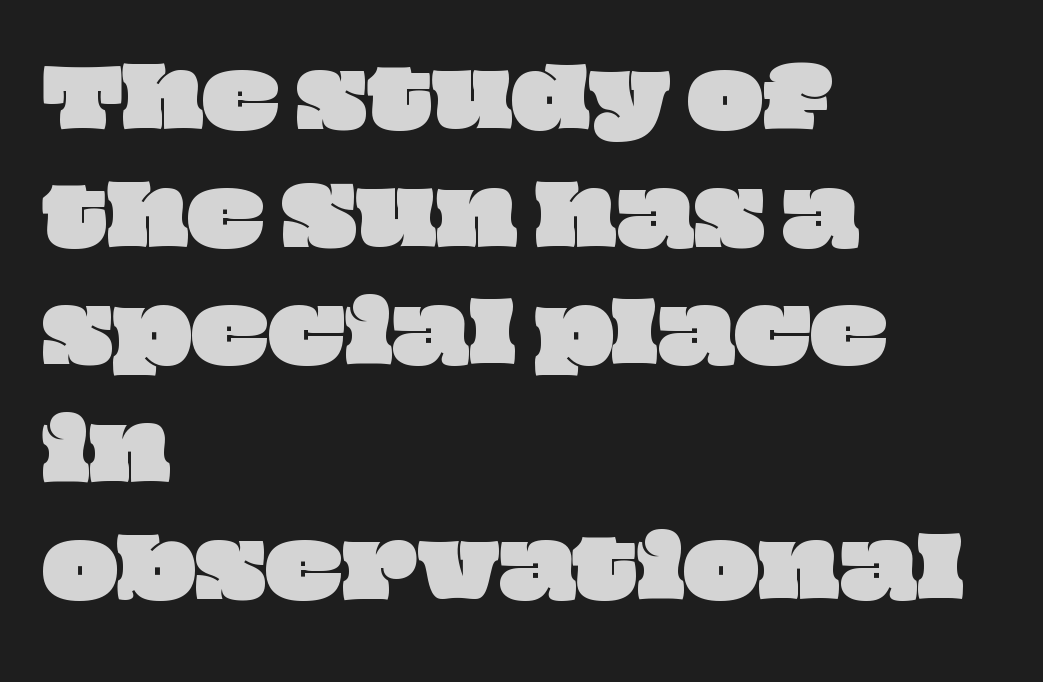
The lines are quadded left. Default kerning and tracking; the words read as compact shapes. Does the leading feel generous? No, just average. Looks like regular typesetting: each glyph gets only the width it needs.
